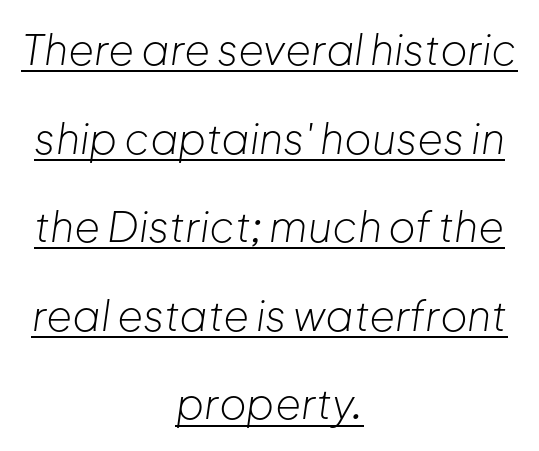
{"italic": "yes", "lean": "right", "slant_degrees": 8, "bold": "no", "weight": "light", "width": "normal", "stroke_contrast": "low", "x_height": "medium", "monospaced": "no", "underline": "yes", "align": "center", "line_spacing": "loose", "line_spacing_ratio": 2.11, "letter_spacing": "normal", "letter_spacing_em": 0.0, "glyph_px": 42}
